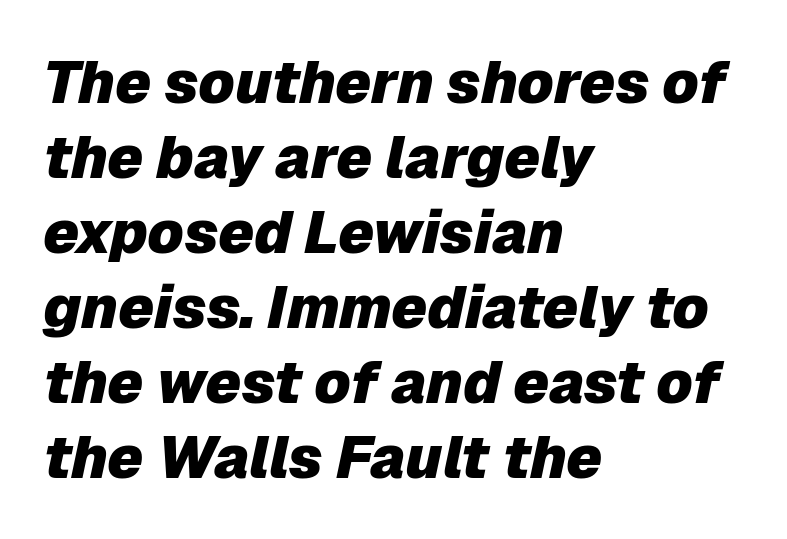
All the whitespace from short lines collects on the right. Descenders hang freely into open space. This is oblique type, the kind used for emphasis or titles. Heft: maximum for text — a bold.
